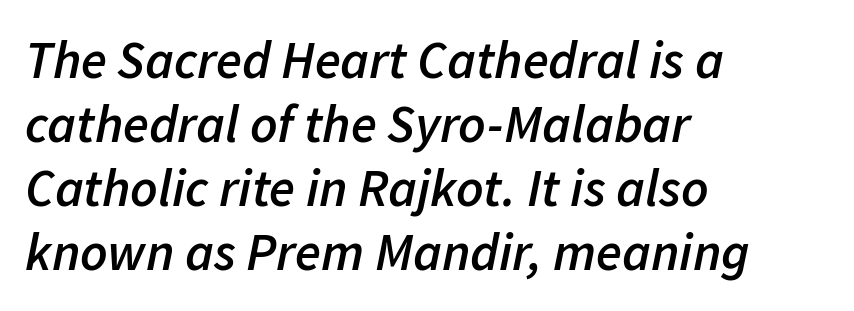
You could not count columns in this text — the font is proportionally spaced. The characters look somewhat weighty, a semibold short of true bold. Students, note that the glyphs here touch the page at normal intervals. Descender tails drop into unmarked territory. Looking at the ascenders, they clearly lean.
